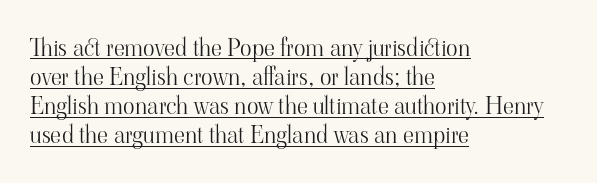
The image shows 24 px text type, upright; set left-aligned, line spacing 1.21x, normal letter spacing, underlined.
